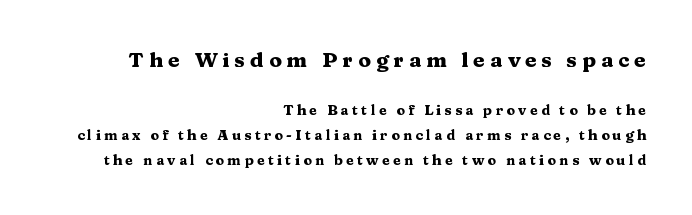
Type without underlining. On the weight axis this lands at bold, roughly 700. The specimen reads as upright at a glance. A student would notice the top passage is typeset larger than what follows. What stands out about the letter spacing? Its width — letters are far apart.
